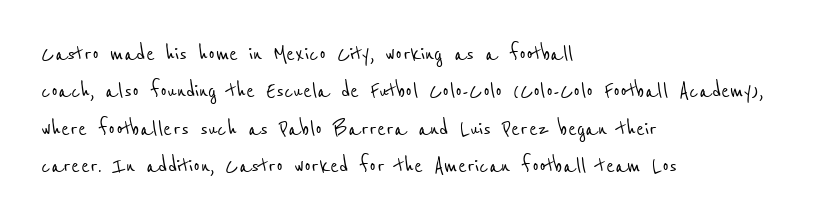
The image shows 26 px text type; set left-aligned, normal line spacing (1.44x), normal letter spacing, not underlined.
